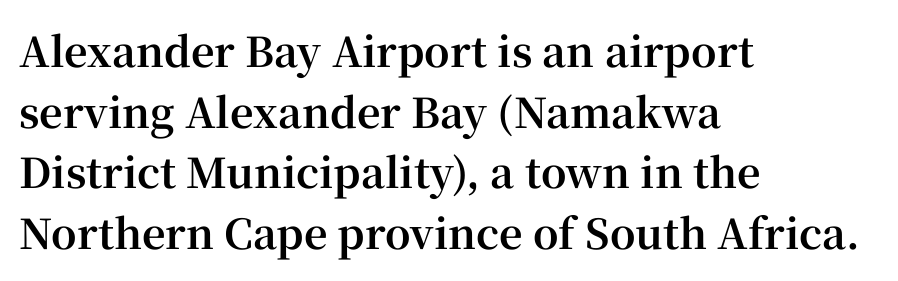
The image shows 41 px bold serif type, upright; set left-aligned, normal line spacing (1.48x), normal letter spacing, not underlined; high stroke contrast and a medium x-height.
